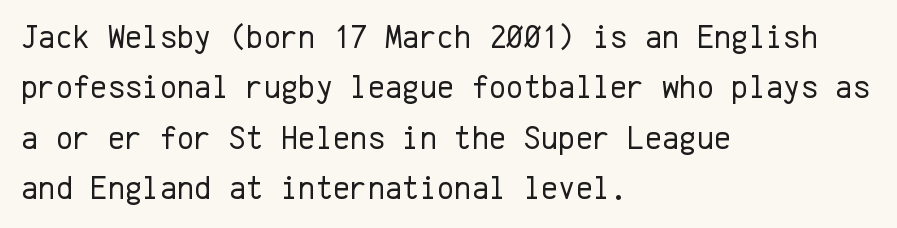
The line-height multiplier appears to be the usual default. Short note: letters normally spaced. Nope, no serifs anywhere on these letters. Horizontal alignment here is leftward, the default for most running prose. The characters are drawn with everyday or finer stroke widths. The words here are not underlined.
